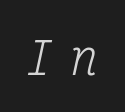
{"serif": "yes", "italic": "yes", "lean": "right", "slant_degrees": 12, "bold": "no", "weight": "regular", "width": "condensed", "stroke_contrast": "medium", "x_height": "medium", "monospaced": "yes", "underline": "no", "letter_spacing": "wide", "letter_spacing_em": 0.42, "glyph_px": 44}
